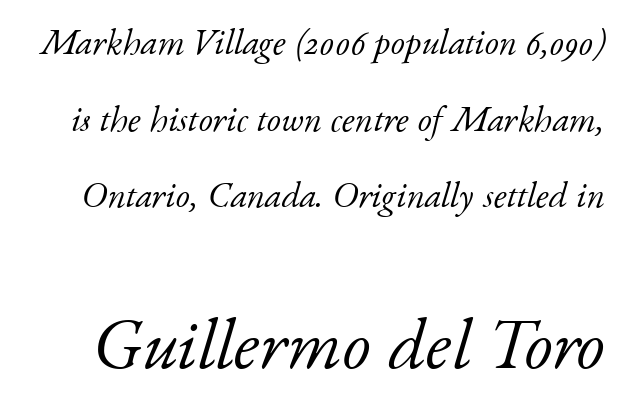
The image shows 72 px light serif type, italic (leaning right); set loose line spacing (2.13x), normal letter spacing, not underlined; the second (bottom) block is 2.0x larger; low stroke contrast and a small x-height.
